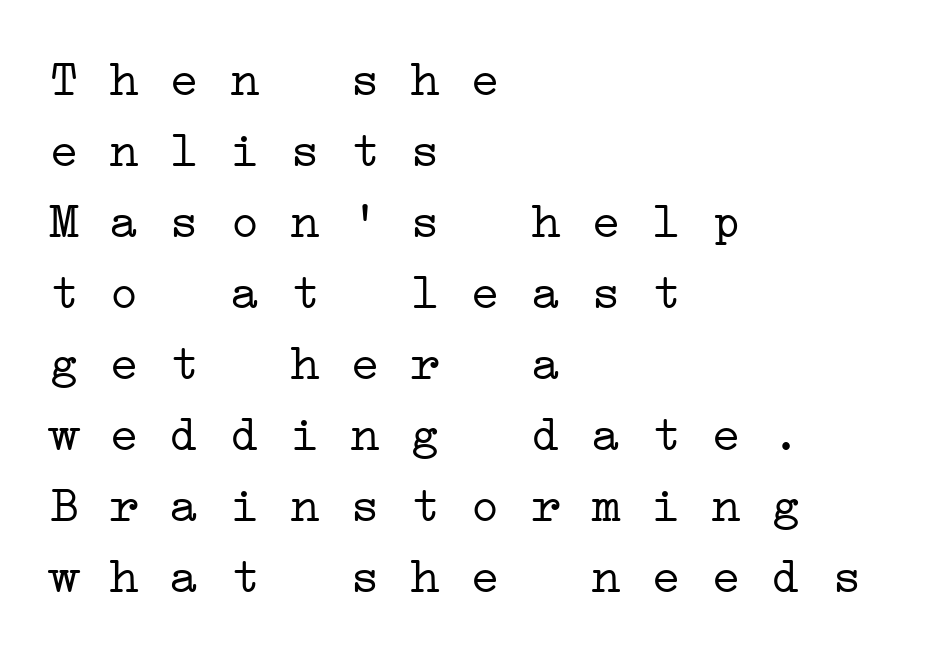
Q: Is the text bold? A: No.
Q: Is the typeface a serif or a sans-serif typeface? A: Serif.
Q: Is the text underlined? A: No.
Q: How is the paragraph aligned? A: Left-aligned.
Q: Is the spacing between letters normal or unusually wide? A: Normal.
Q: Is the spacing between lines tight, normal or loose? A: Normal.
Q: Width (condensed, normal, or wide)? A: Wide.
Q: Stroke contrast? A: Low.
Q: x-height? A: Medium.
Q: Monospaced? A: Yes.
